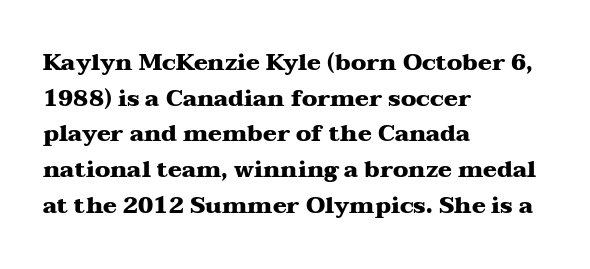
Is the block centered? No — it sits flush against the left margin. A full-strength bold gives these letters their thick strokes. The zone under the glyphs is completely vacant. This sample uses an upright cut, with every glyph sitting square on the baseline. The passage shown has conventional tracking throughout. The line-height multiplier appears to be the usual default.
